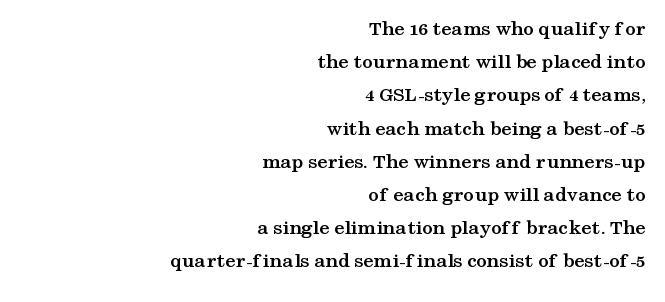
The horizontal fit of the characters is conventional and even. Horizontal alignment here is rightward, an uncommon choice for prose. Glance below the letters and you will spot only blank space. These lines sit exactly where default settings would place them. These lines carry a lot of weight — the face is fully bold. Upright lettering throughout.
